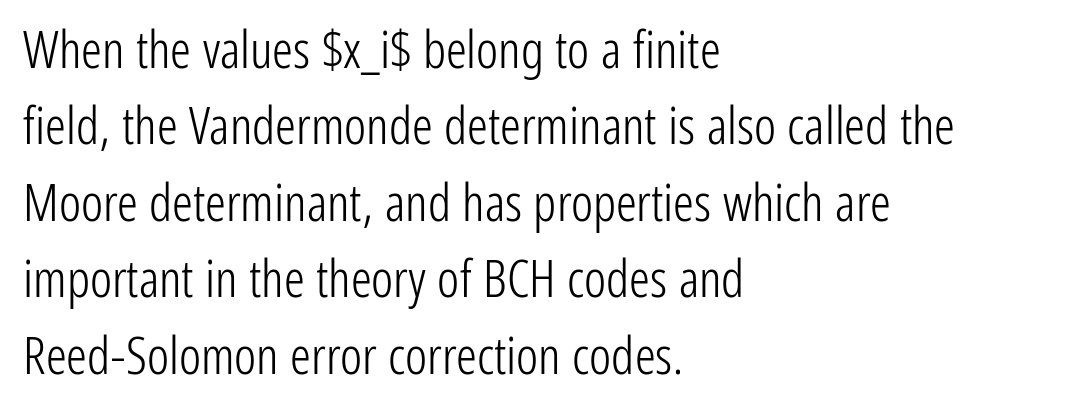
No chunkiness to these letters — they're not bold. Bare-footed words on every line. These lines sit exactly where default settings would place them. In terms of letterform style, serifs are entirely absent.
